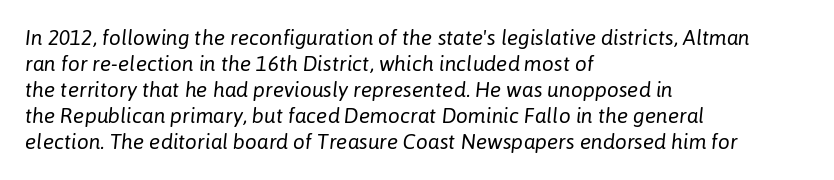
Q: Is the text bold? A: No.
Q: Is the text italic (slanted)? A: Yes, it leans right by about 6 degrees.
Q: Is the text underlined? A: No.
Q: How is the paragraph aligned? A: Left-aligned.
Q: Is the spacing between letters normal or unusually wide? A: Normal.
